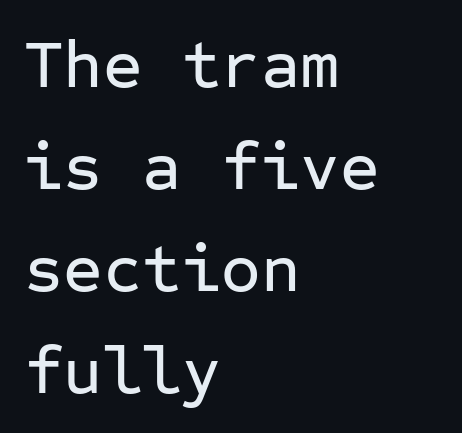
The image shows 68 px sans-serif type, upright, monospaced; set left-aligned, normal line spacing (1.5x), normal letter spacing, not underlined; low stroke contrast and a medium x-height.
